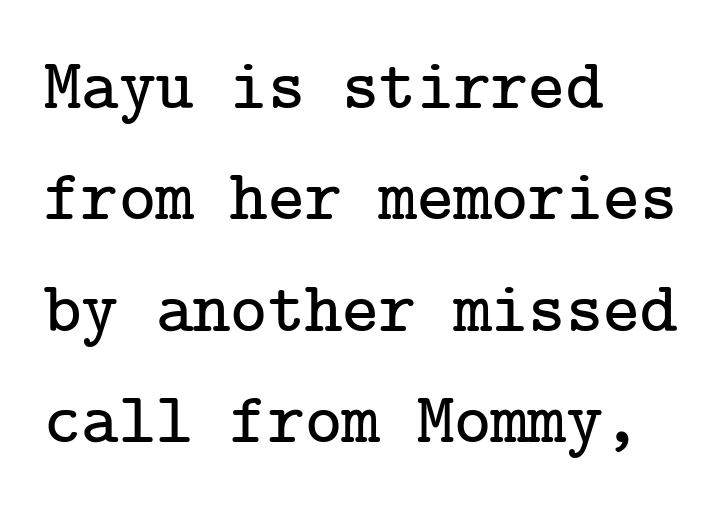
The image shows 71 px serif type, upright; set left-aligned, normal line spacing (1.57x), normal letter spacing, not underlined; low stroke contrast and a medium x-height.
